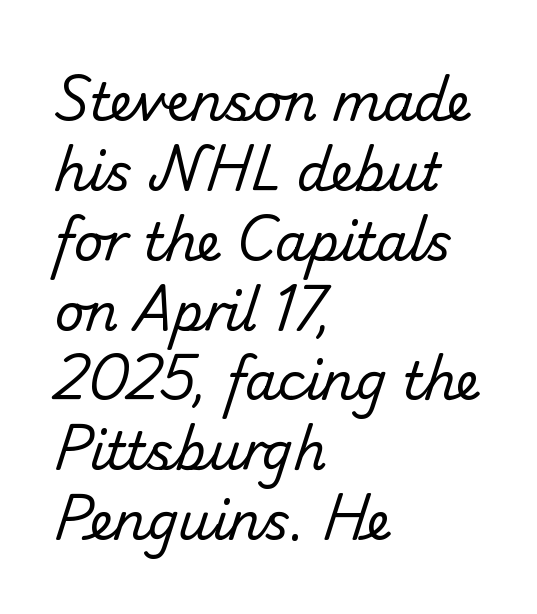
The image shows 51 px regular-weight sans-serif type; set left-aligned, normal line spacing (1.37x), normal letter spacing, not underlined; low stroke contrast and a small x-height.
